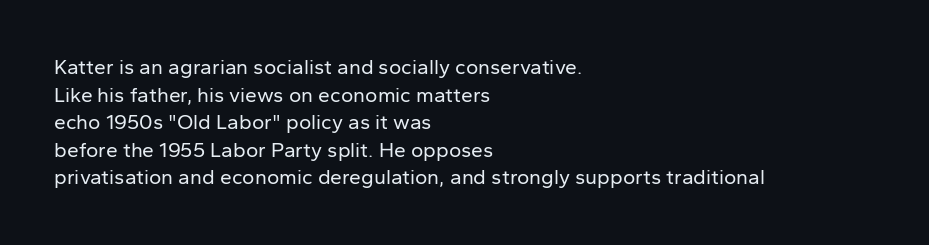
The image shows 21 px text type, upright; set left-aligned, normal line spacing (1.31x), normal letter spacing, not underlined.
